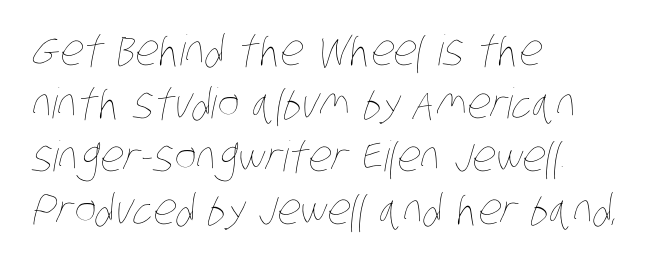
The image shows 42 px thin, condensed type; set left-aligned, normal line spacing (1.26x), normal letter spacing, not underlined; low stroke contrast and a large x-height.
